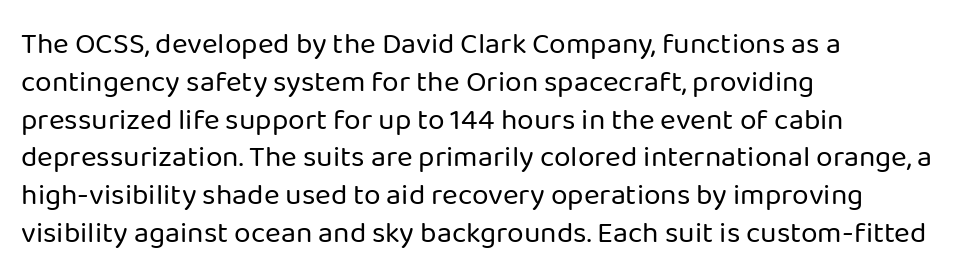
The image shows 30 px regular-weight sans-serif type, upright; set left-aligned, normal line spacing (1.26x), normal letter spacing, not underlined; low stroke contrast and a medium x-height.
